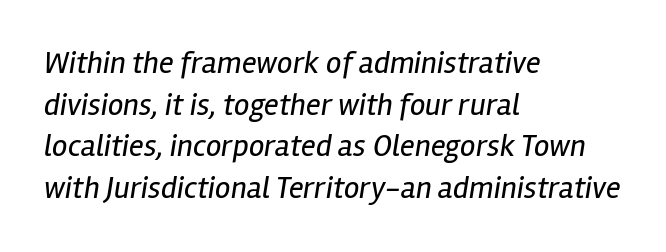
{"italic": "yes", "lean": "right", "slant_degrees": 12, "bold": "no", "weight": "regular", "width": "condensed", "stroke_contrast": "low", "x_height": "medium", "monospaced": "no", "underline": "no", "align": "left", "line_spacing": "normal", "line_spacing_ratio": 1.34, "letter_spacing": "normal", "letter_spacing_em": 0.0, "glyph_px": 31}
